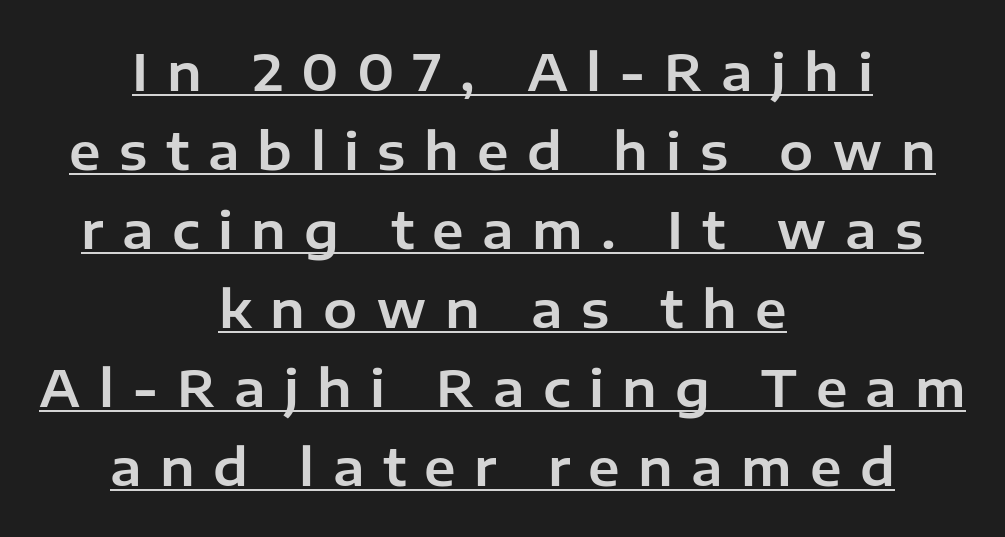
{"serif": "no", "italic": "no", "width": "normal", "stroke_contrast": "low", "x_height": "medium", "monospaced": "no", "underline": "yes", "align": "center", "line_spacing": "normal", "line_spacing_ratio": 1.55, "letter_spacing": "wide", "letter_spacing_em": 0.36, "glyph_px": 51}
